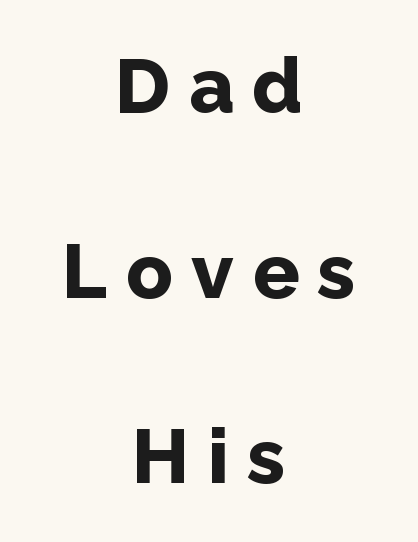
Q: Is the text bold? A: Yes.
Q: Is the text italic (slanted)? A: No, it is upright.
Q: Is the typeface a serif or a sans-serif typeface? A: Sans-serif.
Q: Is the text underlined? A: No.
Q: How is the paragraph aligned? A: Centered.
Q: Is the spacing between letters normal or unusually wide? A: Unusually wide.
Q: Is the spacing between lines tight, normal or loose? A: Loose.
Q: Width (condensed, normal, or wide)? A: Normal.
Q: Stroke contrast? A: Low.
Q: x-height? A: Medium.
Q: Monospaced? A: No.
